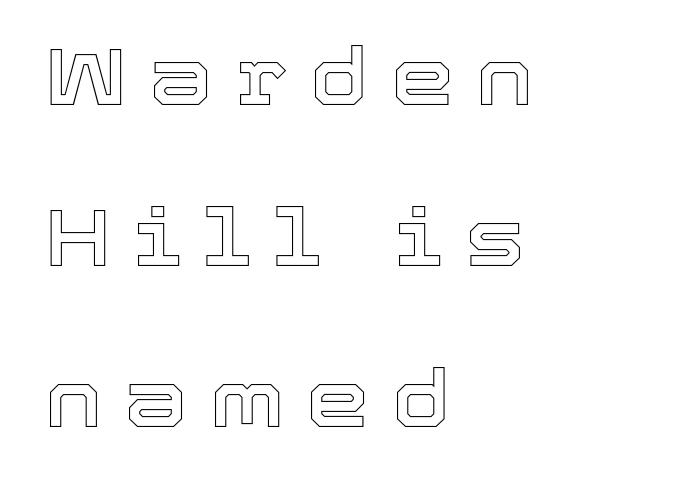
The image shows 80 px text type, upright; set left-aligned, loose line spacing (2.01x), unusually wide letter spacing (+0.28 em), not underlined; a medium x-height.
